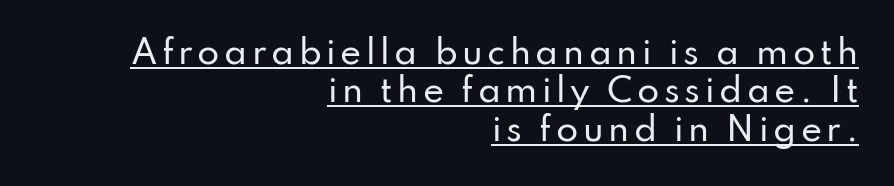
Q: Is the text italic (slanted)? A: No, it is upright.
Q: Is the typeface a serif or a sans-serif typeface? A: Sans-serif.
Q: Is the text underlined? A: Yes.
Q: How is the paragraph aligned? A: Right-aligned.
Q: Width (condensed, normal, or wide)? A: Normal.
Q: Stroke contrast? A: Low.
Q: x-height? A: Small.
Q: Monospaced? A: No.
